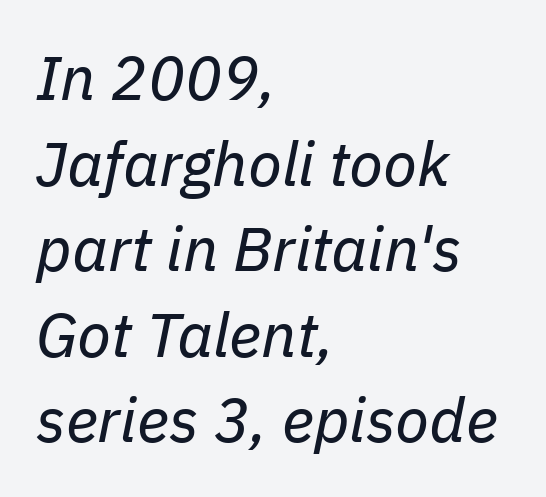
The image shows 62 px regular-weight type, italic (leaning right); set left-aligned, normal line spacing (1.38x), normal letter spacing, not underlined; low stroke contrast and a medium x-height.
